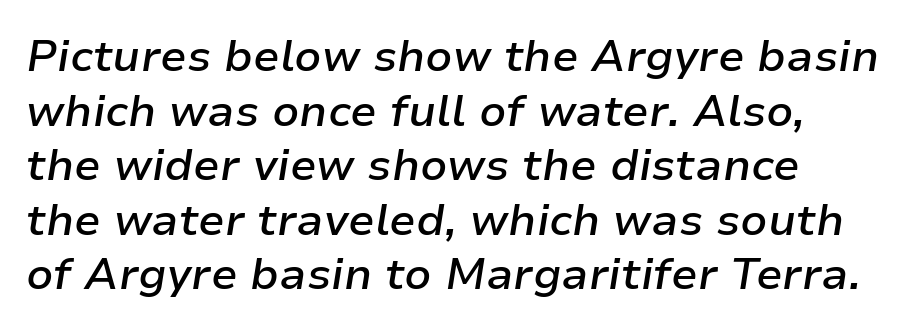
One-word summary of the alignment: left. Spacing verdict: proportional, widths tailored to each character. Quick note: underline off. How heavy is the stroke? Medium-heavy — a semibold, shy of bold.
